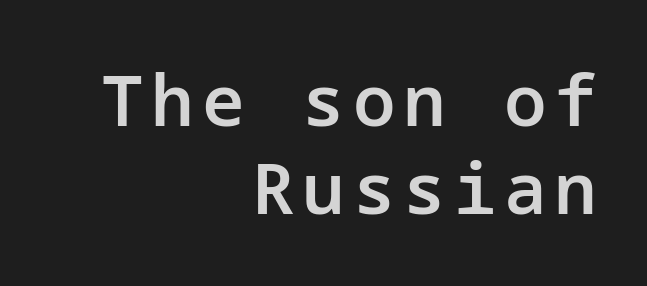
The image shows 71 px semibold sans-serif type, upright; set right-aligned, line spacing 1.24x, not underlined; low stroke contrast and a medium x-height.
